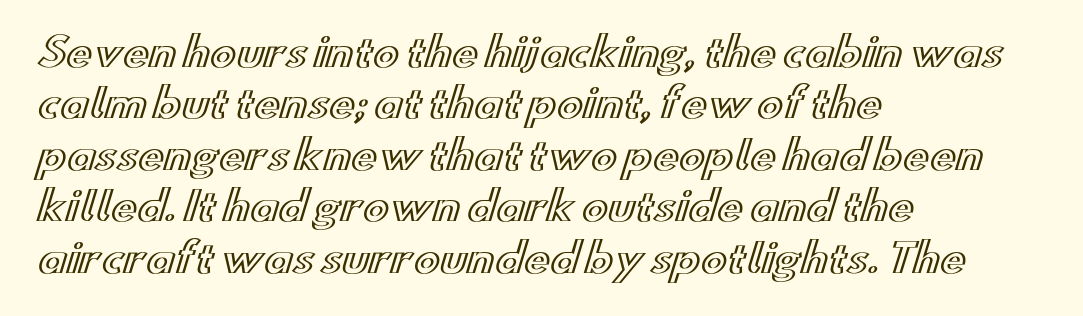
Do the characters align in a grid? No, the font is proportional. Horizontal bands of white between lines are of average thickness. The rag falls on the right side of this text block. The passage shown has conventional tracking throughout. The foot of each line stays bare and open.
